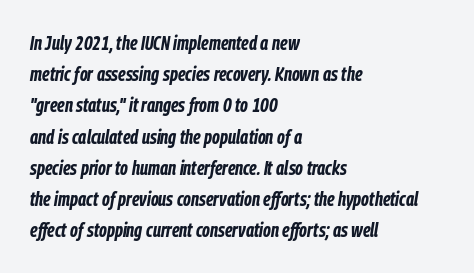
Q: Is the text bold? A: Yes.
Q: Is the text italic (slanted)? A: Yes, it leans right by about 9 degrees.
Q: Is the text underlined? A: No.
Q: How is the paragraph aligned? A: Left-aligned.
Q: Is the spacing between letters normal or unusually wide? A: Normal.
Q: Is the spacing between lines tight, normal or loose? A: Normal.
